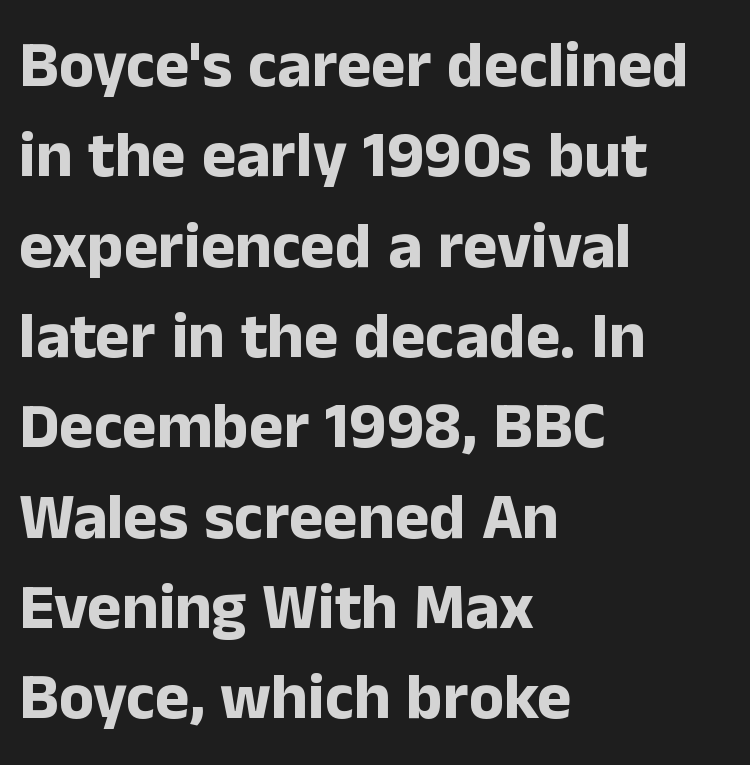
Typesetter's note: full bold, strokes at maximum text heaviness. The typeface chosen for these lines omits serifs. Descender tails drop into unmarked territory. Characters follow at the spacing the type designer built in.
